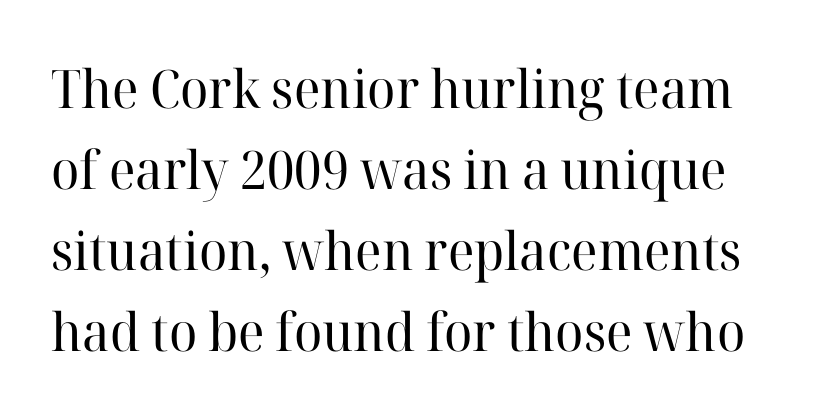
{"serif": "yes", "italic": "no", "bold": "no", "weight": "regular", "width": "normal", "stroke_contrast": "high", "x_height": "medium", "monospaced": "no", "underline": "no", "line_spacing": "normal", "line_spacing_ratio": 1.53, "letter_spacing": "normal", "letter_spacing_em": 0.0, "glyph_px": 53}
